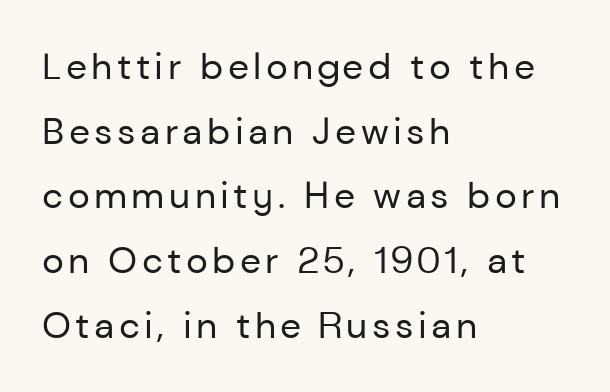
Q: Is the text bold? A: No.
Q: Is the text italic (slanted)? A: No, it is upright.
Q: Is the typeface a serif or a sans-serif typeface? A: Sans-serif.
Q: Is the text underlined? A: No.
Q: How is the paragraph aligned? A: Left-aligned.
Q: Width (condensed, normal, or wide)? A: Normal.
Q: Stroke contrast? A: Low.
Q: x-height? A: Medium.
Q: Monospaced? A: No.
